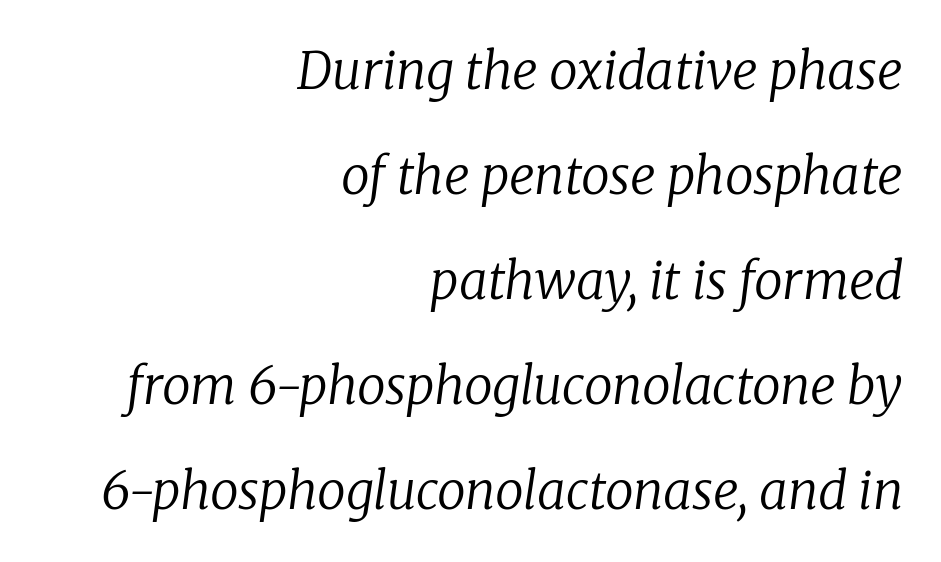
Q: Is the text bold? A: No.
Q: Is the text italic (slanted)? A: Yes, it leans right by about 8 degrees.
Q: Is the typeface a serif or a sans-serif typeface? A: Serif.
Q: Is the text underlined? A: No.
Q: How is the paragraph aligned? A: Right-aligned.
Q: Is the spacing between letters normal or unusually wide? A: Normal.
Q: Is the spacing between lines tight, normal or loose? A: Loose.
Q: Width (condensed, normal, or wide)? A: Normal.
Q: Stroke contrast? A: Low.
Q: x-height? A: Medium.
Q: Monospaced? A: No.
